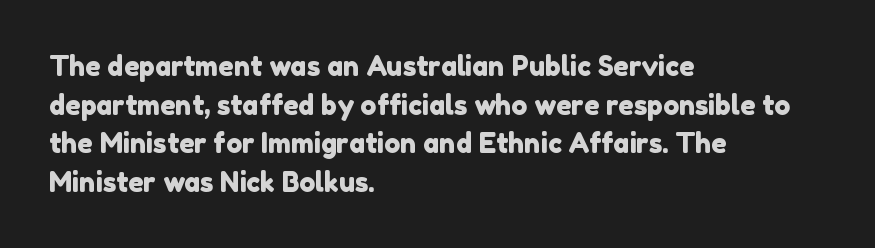
Q: Is the text underlined? A: No.
Q: How is the paragraph aligned? A: Left-aligned.
Q: Is the spacing between letters normal or unusually wide? A: Normal.
Q: Is the spacing between lines tight, normal or loose? A: Normal.
